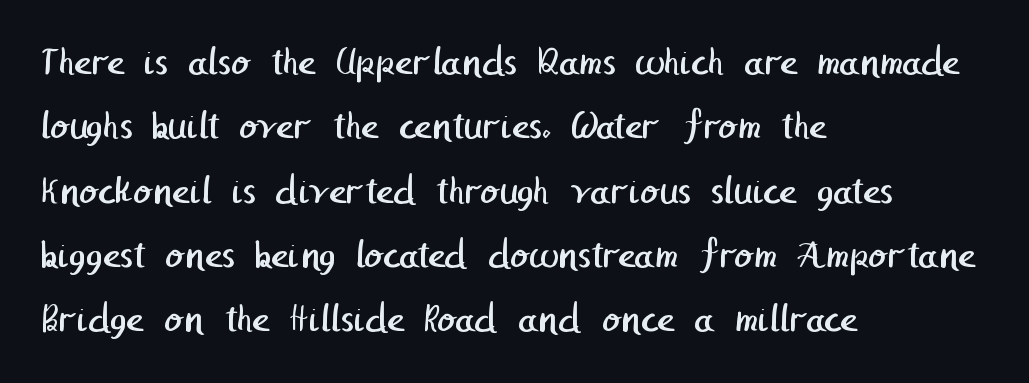
All the whitespace from short lines collects on the right. No heavy texture on the line: the type isn't bold. Students, note that the glyphs here touch the page at normal intervals. The rows are spaced the way most documents space them.
